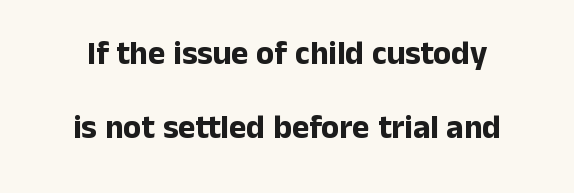
Q: Is the text bold? A: Yes.
Q: Is the text italic (slanted)? A: No, it is upright.
Q: Is the typeface a serif or a sans-serif typeface? A: Sans-serif.
Q: Is the text underlined? A: No.
Q: How is the paragraph aligned? A: Centered.
Q: Is the spacing between letters normal or unusually wide? A: Normal.
Q: Is the spacing between lines tight, normal or loose? A: Loose.
Q: Width (condensed, normal, or wide)? A: Normal.
Q: Stroke contrast? A: Low.
Q: x-height? A: Medium.
Q: Monospaced? A: No.
